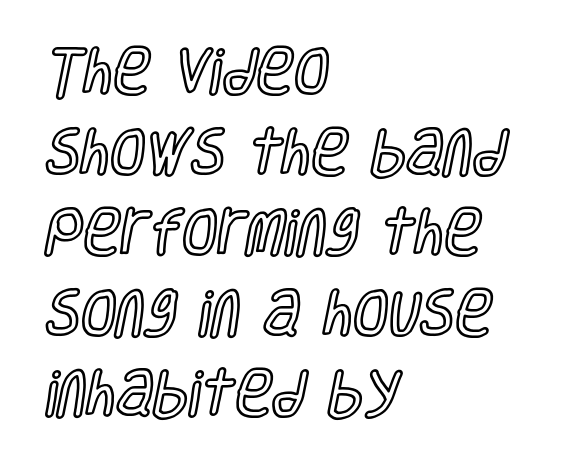
Q: Is the text italic (slanted)? A: Yes.
Q: Is the text underlined? A: No.
Q: How is the paragraph aligned? A: Left-aligned.
Q: Is the spacing between letters normal or unusually wide? A: Normal.
Q: Is the spacing between lines tight, normal or loose? A: Normal.
Q: Width (condensed, normal, or wide)? A: Condensed.
Q: x-height? A: Large.
Q: Monospaced? A: No.
